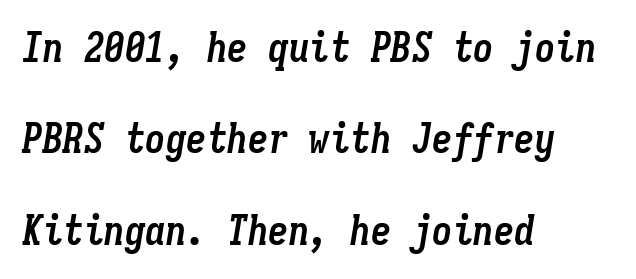
Q: Is the text bold? A: Yes.
Q: Is the text italic (slanted)? A: Yes, it leans right by about 9 degrees.
Q: Is the text underlined? A: No.
Q: How is the paragraph aligned? A: Left-aligned.
Q: Is the spacing between letters normal or unusually wide? A: Normal.
Q: Is the spacing between lines tight, normal or loose? A: Loose.
Q: Width (condensed, normal, or wide)? A: Condensed.
Q: Stroke contrast? A: Low.
Q: x-height? A: Medium.
Q: Monospaced? A: Yes.
